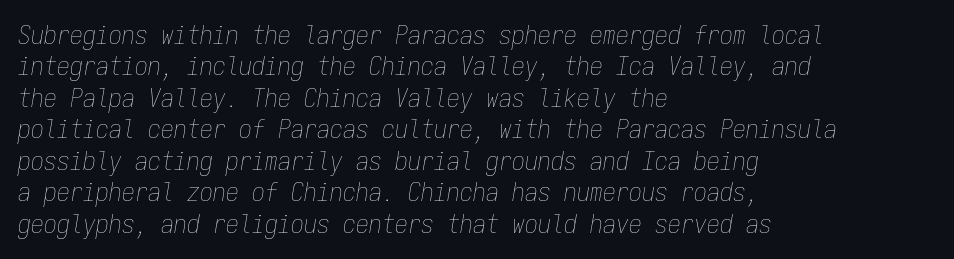
The image shows 26 px text type, italic (leaning right); set left-aligned, line spacing 1.21x, normal letter spacing, not underlined.
